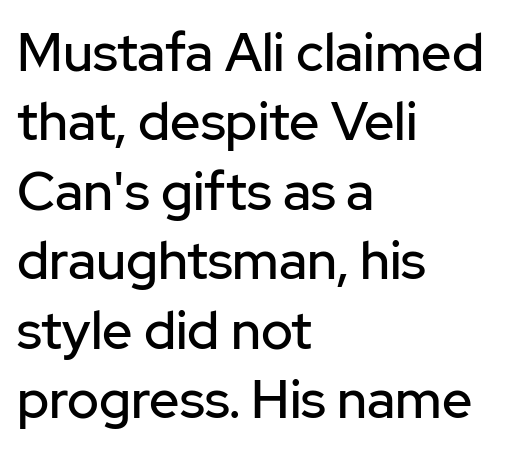
Letterform terminals end flat and unadorned throughout the passage. The rendering uses natural spacing where letterforms have individual widths. Each new line begins a customary step beneath the previous one. The lettering holds an erect, upright posture throughout.
